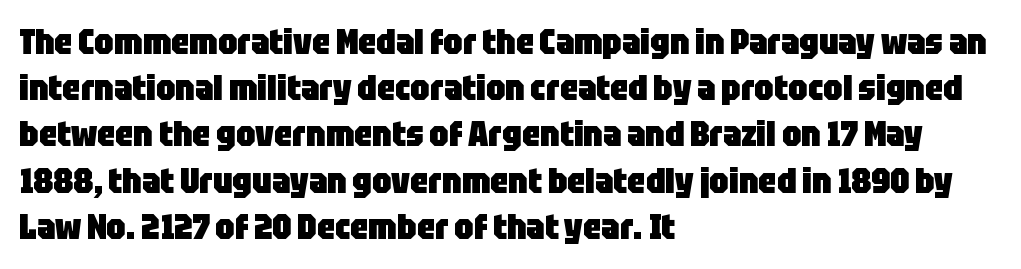
{"serif": "no", "italic": "no", "bold": "yes", "weight": "heavy", "width": "condensed", "stroke_contrast": "low", "x_height": "large", "monospaced": "no", "underline": "no", "align": "left", "line_spacing": "normal", "line_spacing_ratio": 1.32, "letter_spacing": "normal", "letter_spacing_em": 0.0, "glyph_px": 35}
